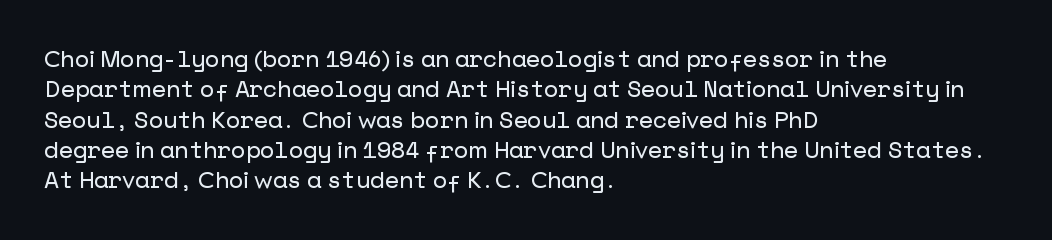
The face used here is rendered with its standard letterfit. These lines are set flush left with a ragged right edge. The glyphs are unaccompanied by any horizontal stroke below them. Normally led — the rows are evenly, conventionally spaced. Do the letters lean? They stand straight.
